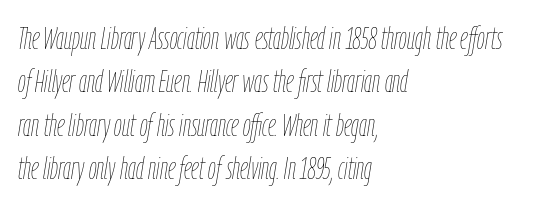
Q: Is the text bold? A: No.
Q: Is the text italic (slanted)? A: Yes, it leans right by about 9 degrees.
Q: Is the text underlined? A: No.
Q: How is the paragraph aligned? A: Left-aligned.
Q: Is the spacing between letters normal or unusually wide? A: Normal.
Q: Is the spacing between lines tight, normal or loose? A: Normal.
Q: Width (condensed, normal, or wide)? A: Condensed.
Q: Stroke contrast? A: Low.
Q: x-height? A: Medium.
Q: Monospaced? A: No.
